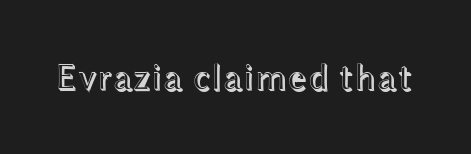
The gaps between neighbouring characters are ordinary and unremarkable. This sample has the flowing, uneven cadence of proportional lettering. Anything drawn beneath the words? Only blank space. Does the lettering tilt? It doesn't — this is upright.
